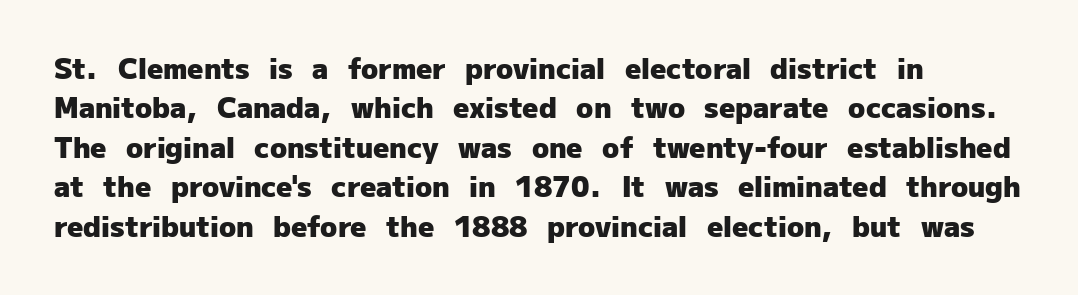
Q: Is the text bold? A: Yes.
Q: Is the text italic (slanted)? A: No, it is upright.
Q: Is the typeface a serif or a sans-serif typeface? A: Sans-serif.
Q: Is the text underlined? A: No.
Q: How is the paragraph aligned? A: Left-aligned.
Q: Is the spacing between letters normal or unusually wide? A: Normal.
Q: Is the spacing between lines tight, normal or loose? A: Normal.
Q: Width (condensed, normal, or wide)? A: Normal.
Q: Stroke contrast? A: Low.
Q: x-height? A: Medium.
Q: Monospaced? A: No.
